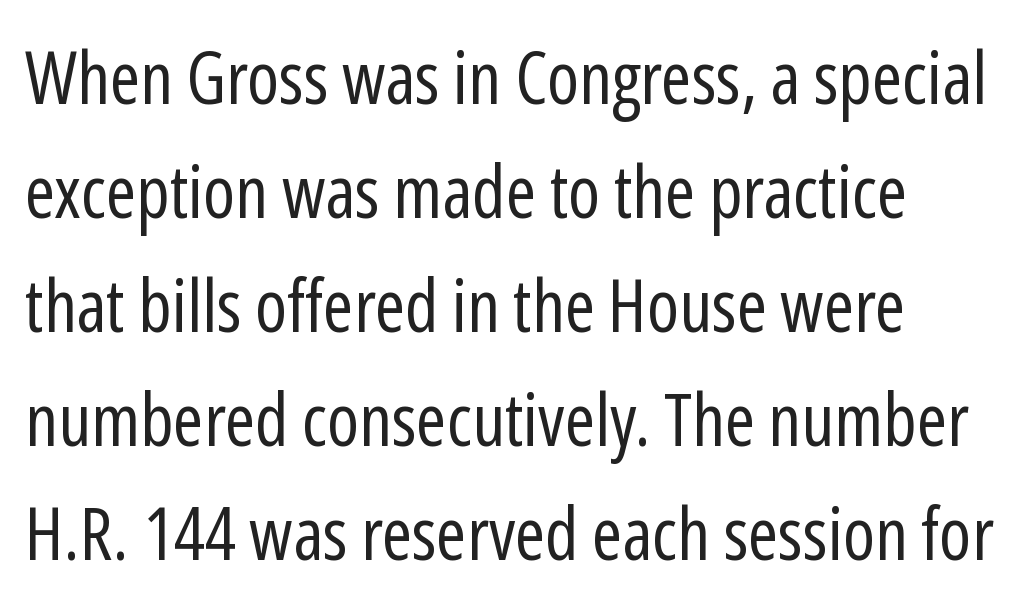
Q: Is the text bold? A: No.
Q: Is the text italic (slanted)? A: No, it is upright.
Q: Is the typeface a serif or a sans-serif typeface? A: Sans-serif.
Q: Is the text underlined? A: No.
Q: Is the spacing between letters normal or unusually wide? A: Normal.
Q: Is the spacing between lines tight, normal or loose? A: Normal.
Q: Width (condensed, normal, or wide)? A: Condensed.
Q: Stroke contrast? A: Low.
Q: x-height? A: Medium.
Q: Monospaced? A: No.
